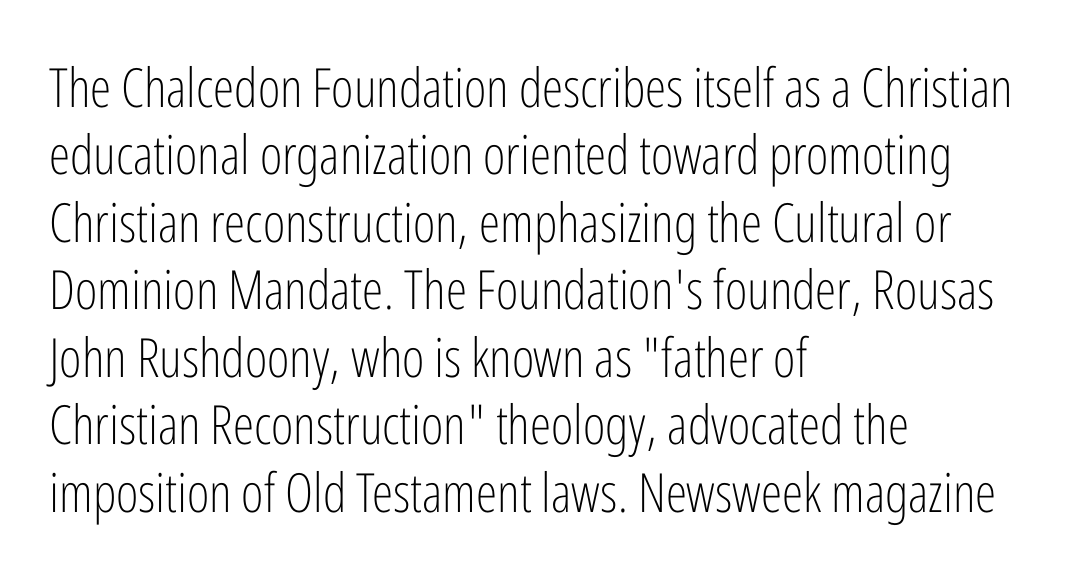
Typographically, this falls in the sans-serif category. Standard letterfit; no display-style spreading of the glyphs. The cut favours lightness, reaching ordinary text weight at its darkest. Casual observation: everything's shoved over to the left. Unlike italic type, these characters show no tilt at all. The specimen omits any rule beneath the text block's lines.
